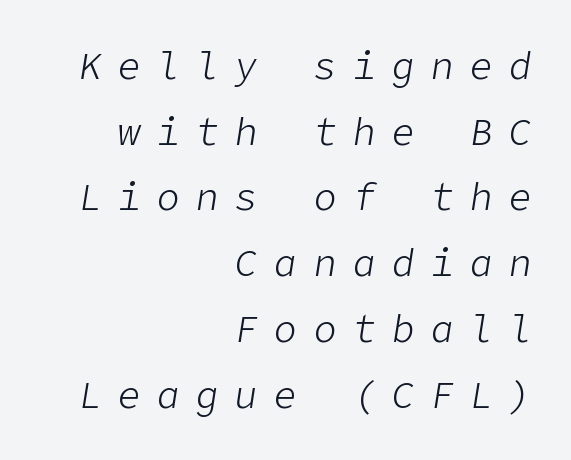
The image shows 38 px light type, italic (leaning right); set right-aligned, line spacing 1.73x, unusually wide letter spacing (+0.43 em), not underlined; low stroke contrast and a medium x-height.
